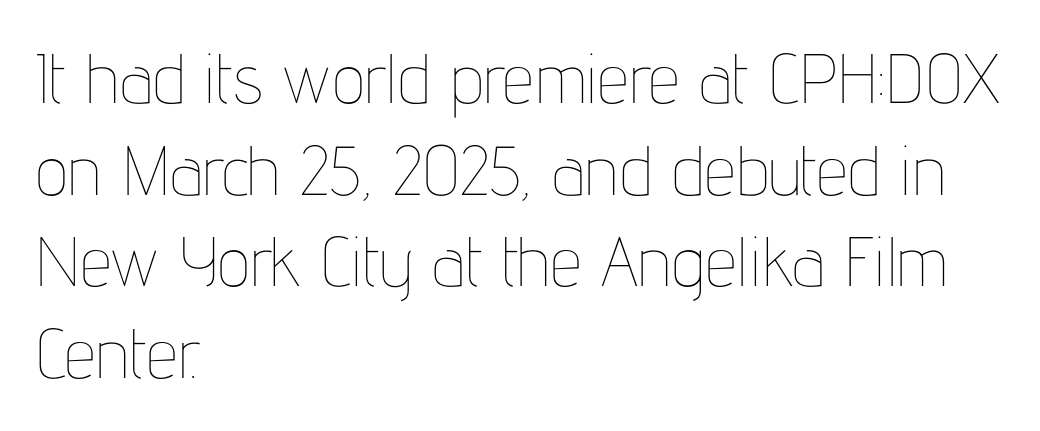
Q: Is the text bold? A: No.
Q: Is the text italic (slanted)? A: No, it is upright.
Q: Is the text underlined? A: No.
Q: How is the paragraph aligned? A: Left-aligned.
Q: Is the spacing between letters normal or unusually wide? A: Normal.
Q: Is the spacing between lines tight, normal or loose? A: Normal.
Q: Width (condensed, normal, or wide)? A: Condensed.
Q: Stroke contrast? A: Low.
Q: x-height? A: Medium.
Q: Monospaced? A: No.
